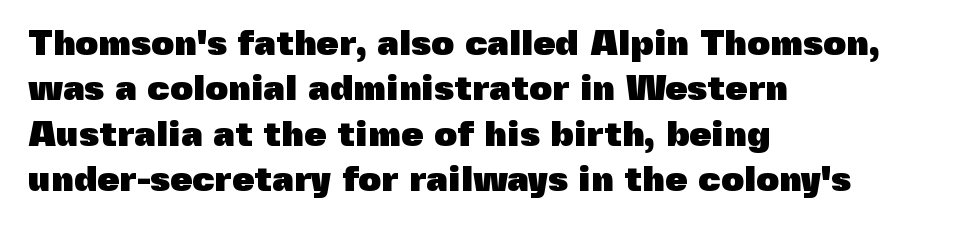
The image shows 36 px heavy sans-serif type, upright; set left-aligned, normal line spacing (1.26x), normal letter spacing, not underlined; a medium x-height.
